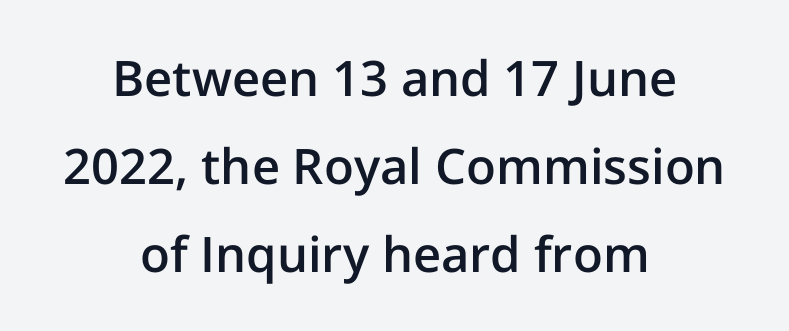
{"serif": "no", "italic": "no", "bold": "semi", "weight": "semibold", "width": "normal", "stroke_contrast": "low", "x_height": "medium", "monospaced": "no", "underline": "no", "align": "center", "line_spacing_ratio": 1.8, "letter_spacing": "normal", "letter_spacing_em": 0.0, "glyph_px": 49}
